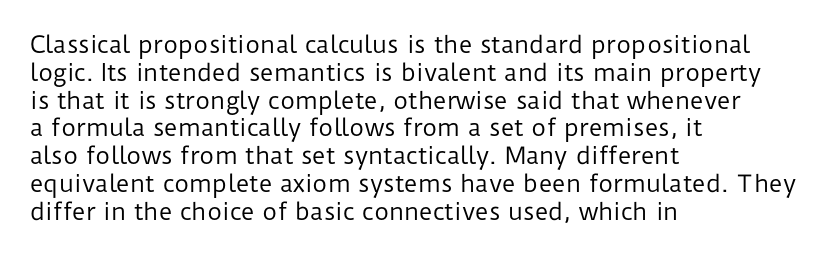
The image shows 23 px text type, upright; set left-aligned, line spacing 1.21x, normal letter spacing, not underlined.
